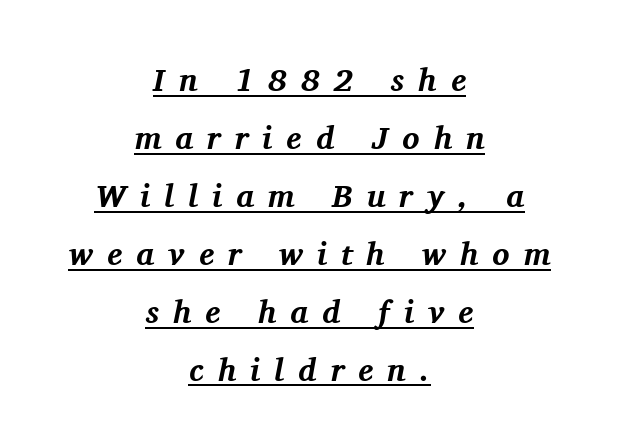
The image shows 32 px bold serif type, italic (leaning right); set centered, line spacing 1.81x, unusually wide letter spacing (+0.44 em), underlined; medium stroke contrast and a medium x-height.
